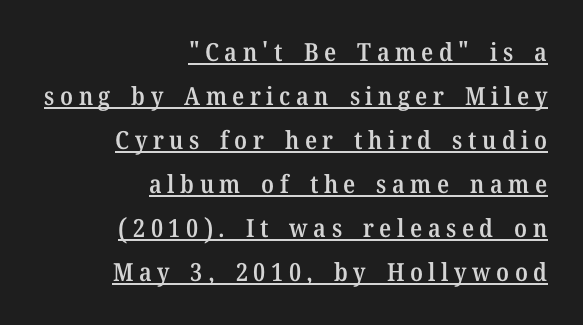
The image shows 25 px text type, upright; set right-aligned, line spacing 1.76x, unusually wide letter spacing (+0.22 em), underlined.
